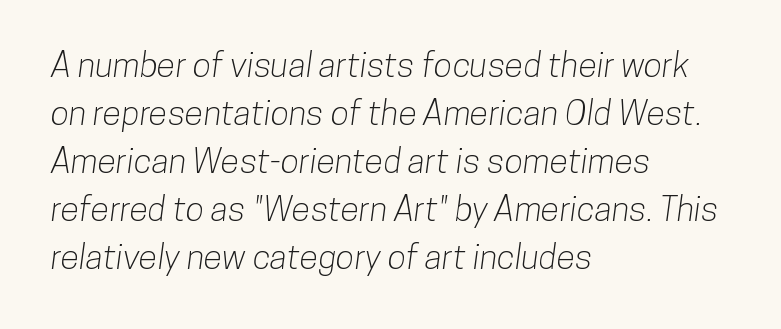
Q: Is the typeface a serif or a sans-serif typeface? A: Sans-serif.
Q: Is the text underlined? A: No.
Q: How is the paragraph aligned? A: Left-aligned.
Q: Is the spacing between letters normal or unusually wide? A: Normal.
Q: Is the spacing between lines tight, normal or loose? A: Normal.
Q: Width (condensed, normal, or wide)? A: Condensed.
Q: Stroke contrast? A: Low.
Q: x-height? A: Medium.
Q: Monospaced? A: No.
